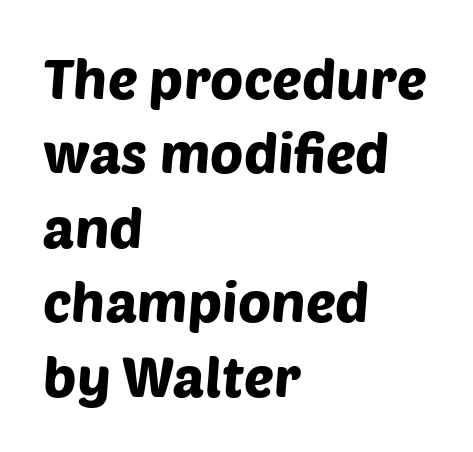
{"serif": "no", "width": "normal", "stroke_contrast": "low", "x_height": "large", "monospaced": "no", "underline": "no", "align": "left", "line_spacing": "normal", "line_spacing_ratio": 1.33, "letter_spacing": "normal", "letter_spacing_em": 0.0, "glyph_px": 56}
